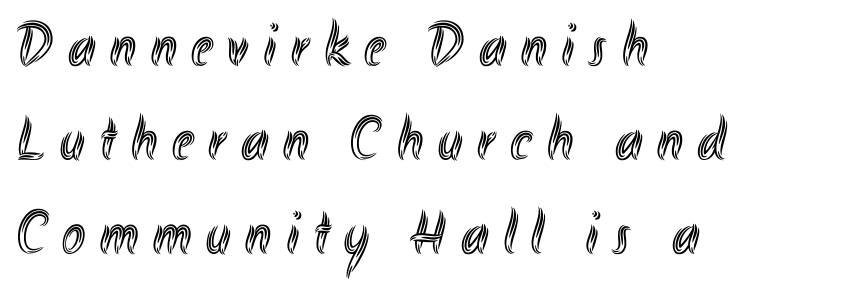
{"width": "condensed", "x_height": "small", "monospaced": "no", "underline": "no", "align": "left", "line_spacing": "normal", "line_spacing_ratio": 1.52, "letter_spacing": "wide", "letter_spacing_em": 0.24, "glyph_px": 62}
